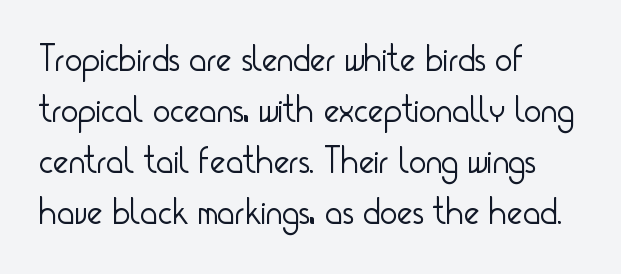
The image shows 37 px light, condensed sans-serif type, upright; set left-aligned, normal line spacing (1.38x), normal letter spacing, not underlined; low stroke contrast and a small x-height.
